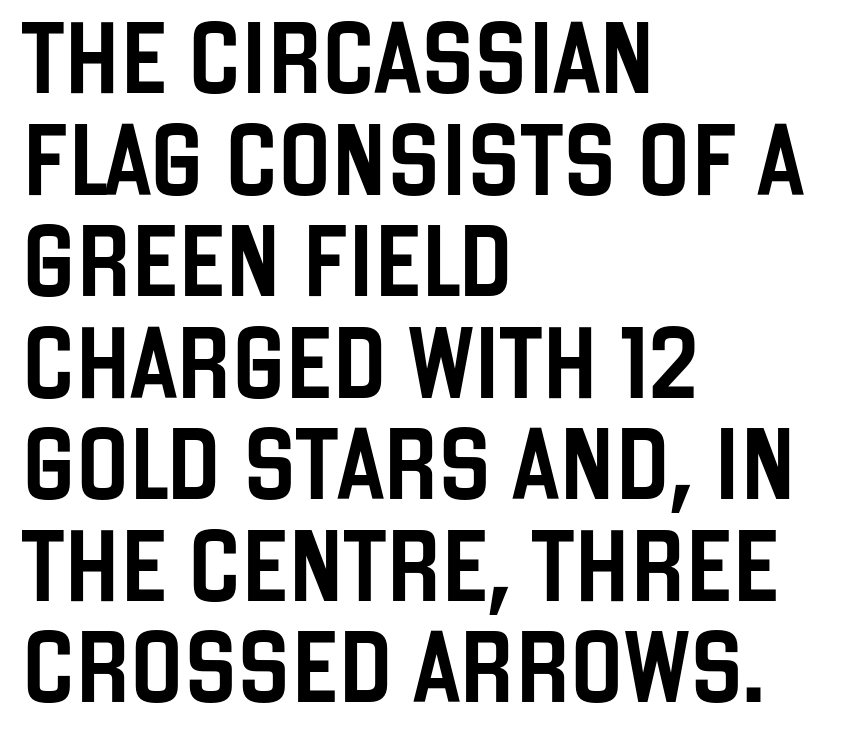
{"serif": "no", "italic": "no", "width": "condensed", "stroke_contrast": "low", "x_height": "large", "monospaced": "no", "underline": "no", "align": "left", "line_spacing": "normal", "line_spacing_ratio": 1.43, "letter_spacing": "normal", "letter_spacing_em": 0.0, "glyph_px": 71}
